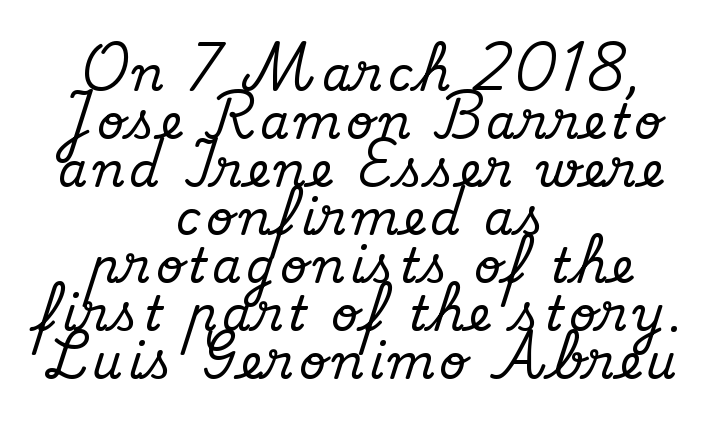
Q: Is the text italic (slanted)? A: Yes.
Q: Is the typeface a serif or a sans-serif typeface? A: Serif.
Q: Is the text underlined? A: No.
Q: How is the paragraph aligned? A: Centered.
Q: Is the spacing between lines tight, normal or loose? A: Tight.
Q: Width (condensed, normal, or wide)? A: Normal.
Q: Stroke contrast? A: Medium.
Q: x-height? A: Small.
Q: Monospaced? A: No.
